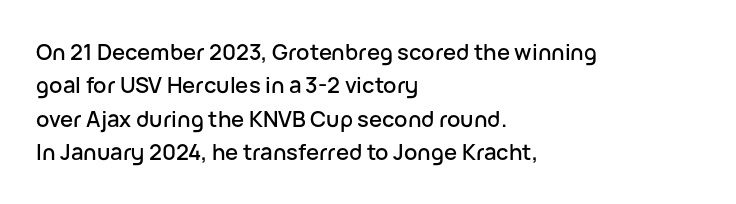
{"italic": "no", "underline": "no", "align": "left", "line_spacing": "normal", "line_spacing_ratio": 1.52, "letter_spacing": "normal", "letter_spacing_em": 0.0, "glyph_px": 22}
